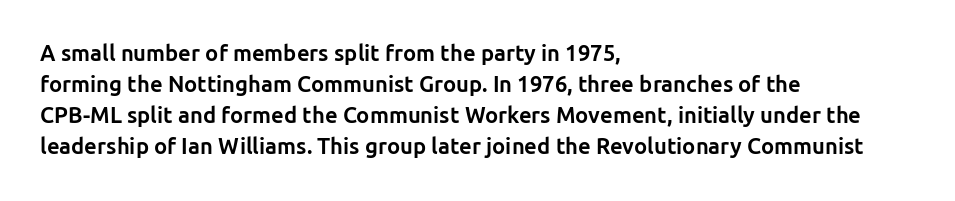
The image shows 22 px bold type, upright; set left-aligned, normal line spacing (1.41x), normal letter spacing, not underlined.
